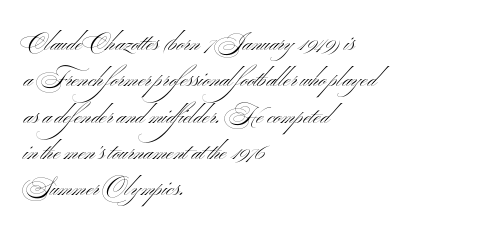
{"bold": "no", "underline": "no", "align": "left", "line_spacing": "normal", "line_spacing_ratio": 1.58, "letter_spacing": "normal", "letter_spacing_em": 0.0, "glyph_px": 23}
